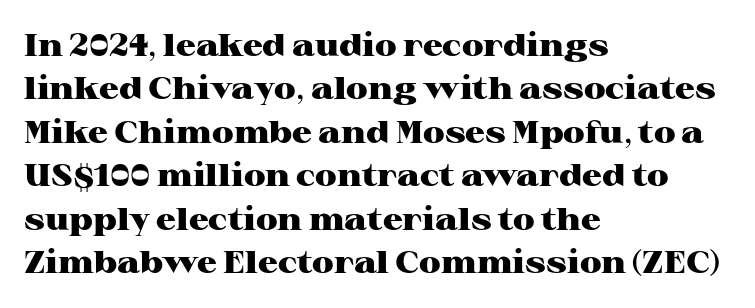
{"serif": "yes", "italic": "no", "bold": "yes", "weight": "heavy", "width": "wide", "stroke_contrast": "high", "x_height": "medium", "monospaced": "no", "underline": "no", "align": "left", "line_spacing": "normal", "line_spacing_ratio": 1.4, "letter_spacing": "normal", "letter_spacing_em": 0.0, "glyph_px": 31}
